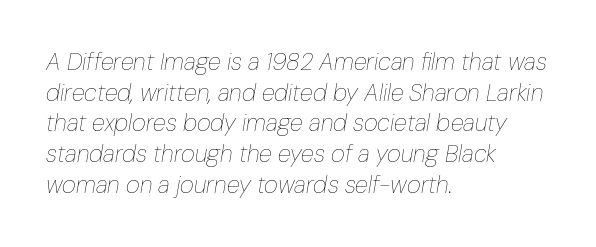
The image shows 24 px text type, italic (leaning right); set left-aligned, normal line spacing (1.28x), normal letter spacing, not underlined.
